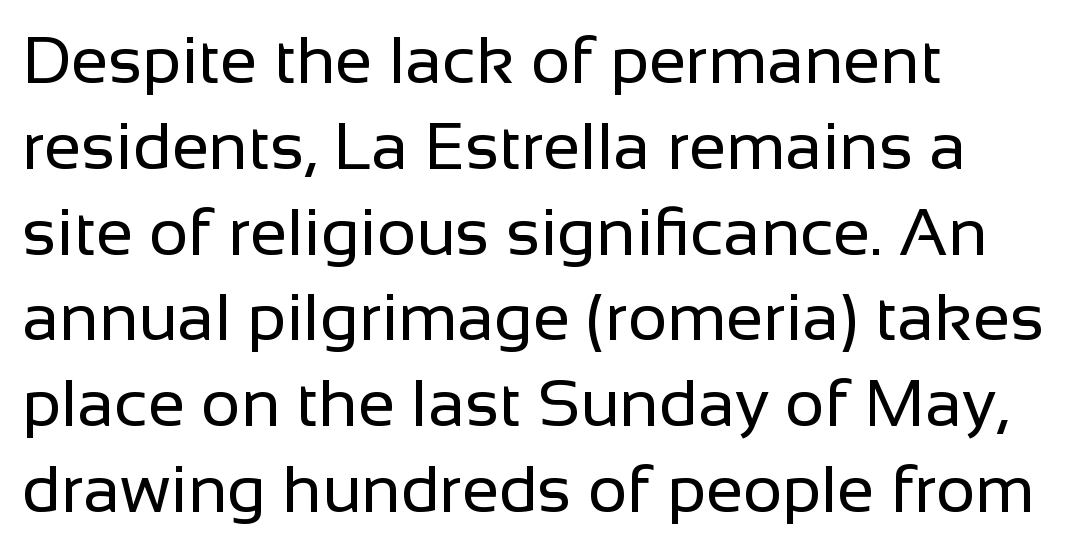
The image shows 67 px regular-weight sans-serif type, upright; set left-aligned, normal line spacing (1.28x), normal letter spacing, not underlined; low stroke contrast and a medium x-height.
